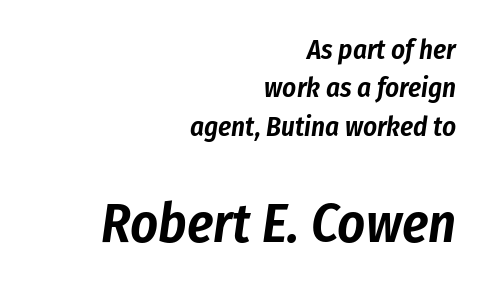
The image shows 54 px condensed type, italic (leaning right); set right-aligned, normal line spacing (1.42x), normal letter spacing, not underlined; the second (bottom) block is 2.0x larger; low stroke contrast and a medium x-height.
